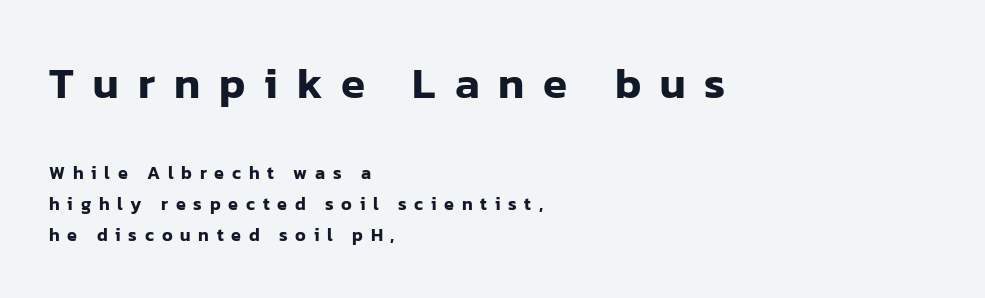
{"serif": "no", "italic": "no", "width": "normal", "stroke_contrast": "low", "x_height": "medium", "monospaced": "no", "underline": "no", "align": "left", "line_spacing_ratio": 1.71, "letter_spacing": "wide", "letter_spacing_em": 0.43, "larger_block": "first", "size_ratio": 2.44, "glyph_px": 44}
